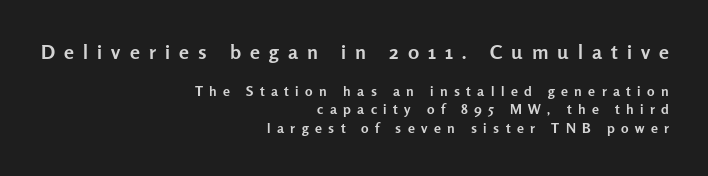
{"italic": "no", "bold": "yes", "underline": "no", "align": "right", "line_spacing": "normal", "line_spacing_ratio": 1.33, "letter_spacing": "wide", "letter_spacing_em": 0.46, "larger_block": "first", "size_ratio": 1.43, "glyph_px": 20}
